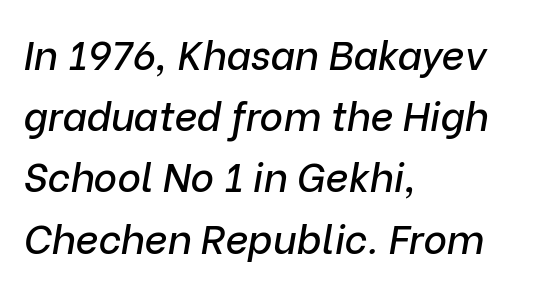
{"italic": "yes", "lean": "right", "slant_degrees": 9, "width": "normal", "stroke_contrast": "low", "x_height": "medium", "monospaced": "no", "underline": "no", "align": "left", "line_spacing": "normal", "line_spacing_ratio": 1.53, "letter_spacing": "normal", "letter_spacing_em": 0.0, "glyph_px": 40}
